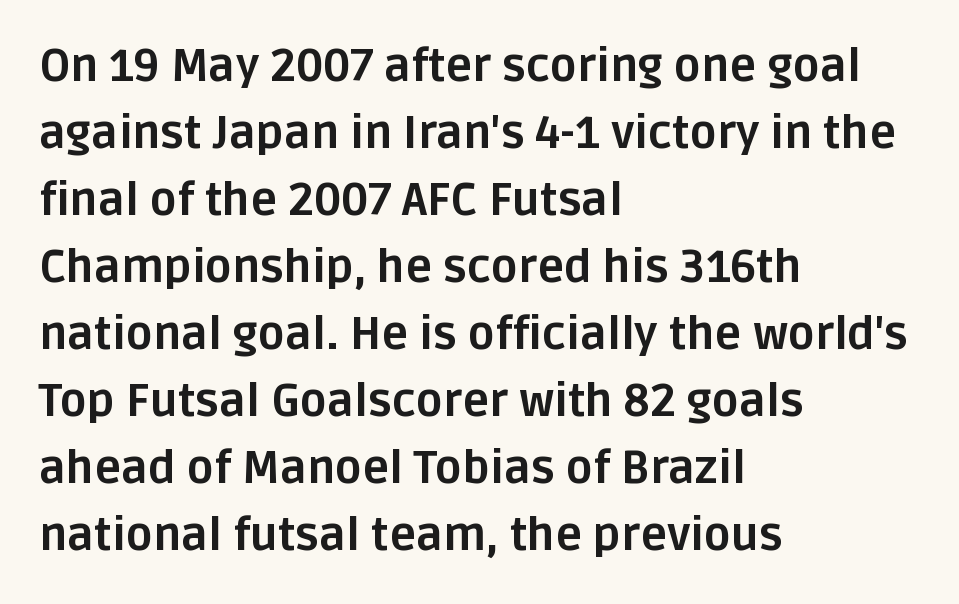
{"serif": "no", "italic": "no", "bold": "yes", "weight": "bold", "width": "normal", "stroke_contrast": "low", "x_height": "large", "monospaced": "no", "underline": "no", "align": "left", "line_spacing": "normal", "line_spacing_ratio": 1.49, "letter_spacing": "normal", "letter_spacing_em": 0.0, "glyph_px": 45}
